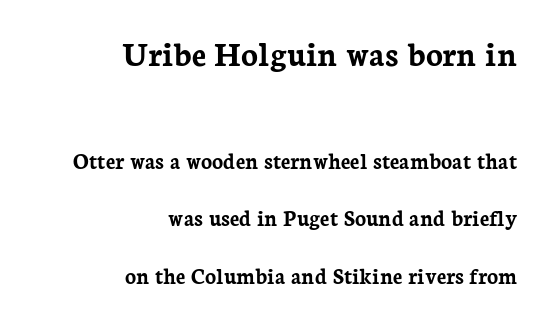
Size hierarchy here favors the leading block over the trailing one. A typesetter would call this proportional, since set widths differ per character. Only glyphs here, with clear space below each row. Posture: straight, roman, zero tilt.
